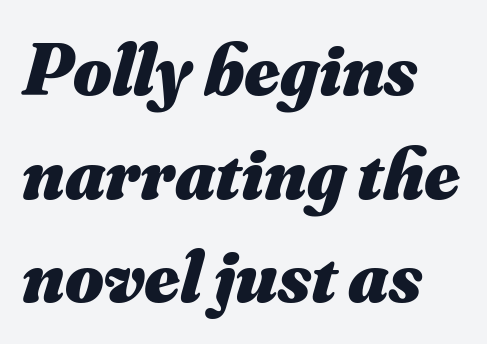
The image shows 74 px heavy type, italic (leaning right); set left-aligned, normal line spacing (1.4x), normal letter spacing, not underlined; medium stroke contrast and a small x-height.
